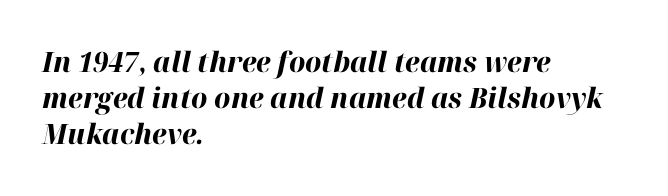
{"italic": "yes", "lean": "right", "slant_degrees": 12, "bold": "yes", "weight": "bold", "width": "normal", "stroke_contrast": "high", "x_height": "medium", "monospaced": "no", "underline": "no", "align": "left", "line_spacing": "normal", "line_spacing_ratio": 1.29, "letter_spacing": "normal", "letter_spacing_em": 0.0, "glyph_px": 28}
